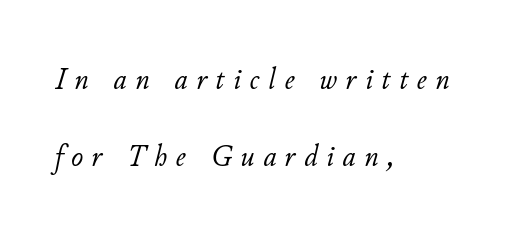
The image shows 32 px light type, italic (leaning right); set left-aligned, loose line spacing (2.4x), unusually wide letter spacing (+0.27 em), not underlined; low stroke contrast and a small x-height.
